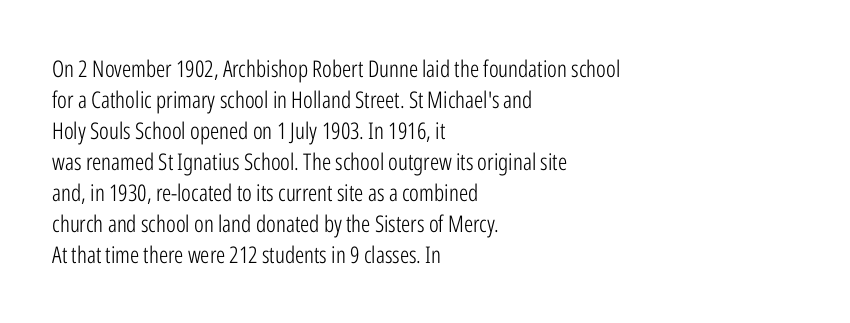
Q: Is the text bold? A: No.
Q: Is the text italic (slanted)? A: No, it is upright.
Q: Is the text underlined? A: No.
Q: How is the paragraph aligned? A: Left-aligned.
Q: Is the spacing between letters normal or unusually wide? A: Normal.
Q: Is the spacing between lines tight, normal or loose? A: Normal.
